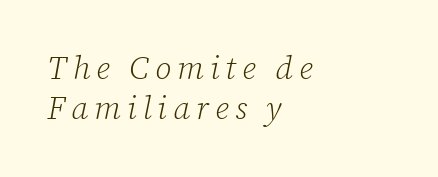
Style check: oblique. You could not count columns in this text — the font is proportionally spaced. These lines are set flush left with a ragged right edge. The font sits on the lighter half of the weight spectrum, regular included. The area under the type is left untouched.
